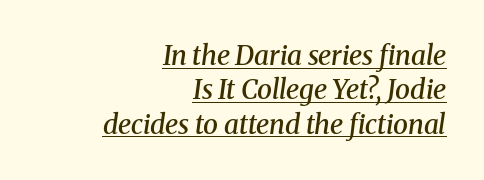
A typesetter would call this leading conventional body-copy spacing. The passage shown is semibold, sitting just below true bold. Italic? Definitely — the glyphs are oblique. The line texture is even and compact thanks to regular tracking. This is underlined copy, the kind a proofreader might mark for attention. Teacher's note: observe the even right margin — that is flush-right alignment.
